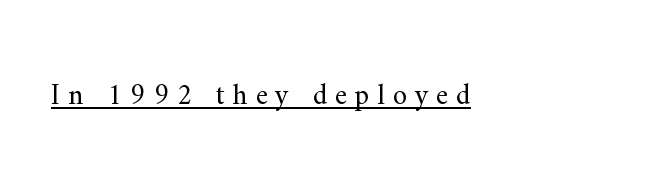
Serifs: yes, visible at the terminals of the letterforms. All the whitespace from short lines collects on the right. The strokes carry an ordinary text weight at most. The face used here is proportionally spaced, like ordinary book or web type.
